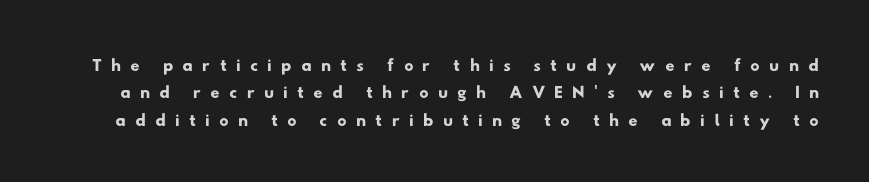
{"underline": "no", "line_spacing": "tight", "line_spacing_ratio": 1.05, "letter_spacing": "wide", "letter_spacing_em": 0.35, "glyph_px": 26}
